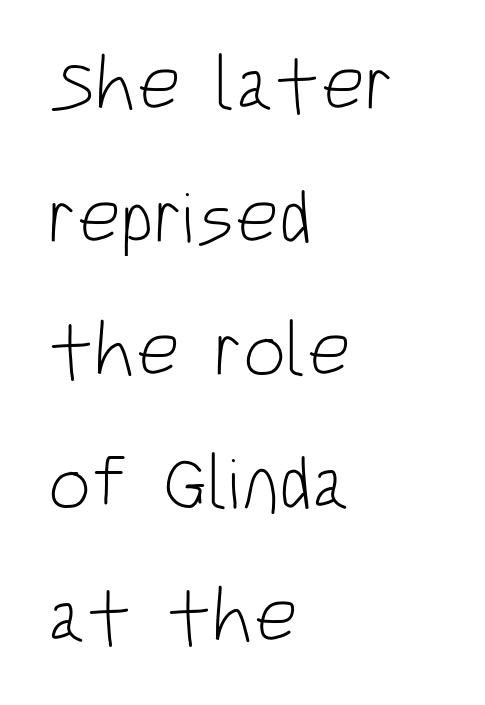
The image shows 76 px light, condensed sans-serif type, upright; set left-aligned, line spacing 1.75x, normal letter spacing, not underlined; low stroke contrast and a large x-height.
